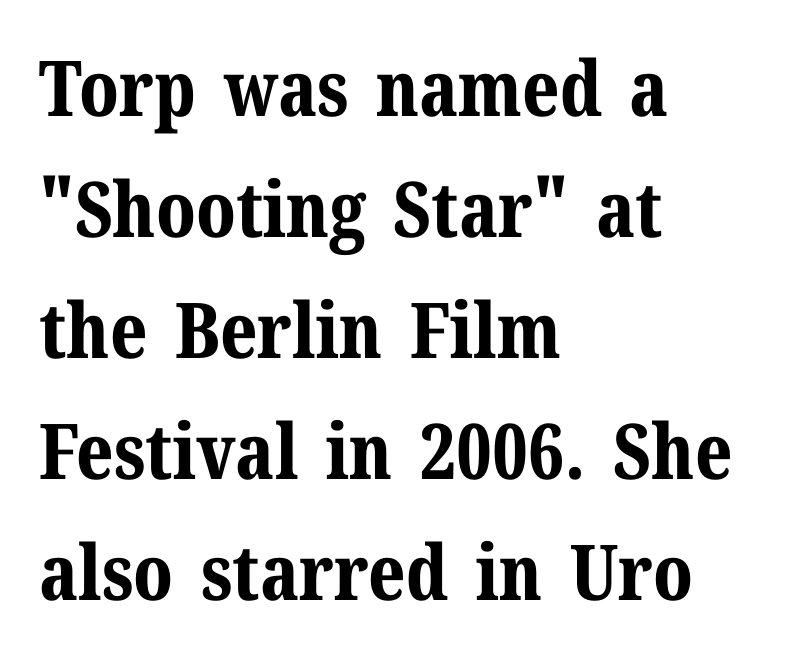
Q: Is the text bold? A: Yes.
Q: Is the text italic (slanted)? A: No, it is upright.
Q: Is the typeface a serif or a sans-serif typeface? A: Serif.
Q: Is the text underlined? A: No.
Q: How is the paragraph aligned? A: Left-aligned.
Q: Is the spacing between letters normal or unusually wide? A: Normal.
Q: Is the spacing between lines tight, normal or loose? A: Normal.
Q: Width (condensed, normal, or wide)? A: Normal.
Q: Stroke contrast? A: Medium.
Q: x-height? A: Medium.
Q: Monospaced? A: No.
